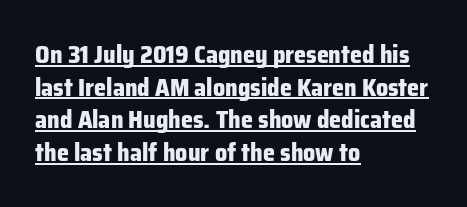
Q: Is the text bold? A: Yes.
Q: Is the text italic (slanted)? A: No, it is upright.
Q: Is the text underlined? A: Yes.
Q: How is the paragraph aligned? A: Left-aligned.
Q: Is the spacing between letters normal or unusually wide? A: Normal.
Q: Is the spacing between lines tight, normal or loose? A: Normal.
